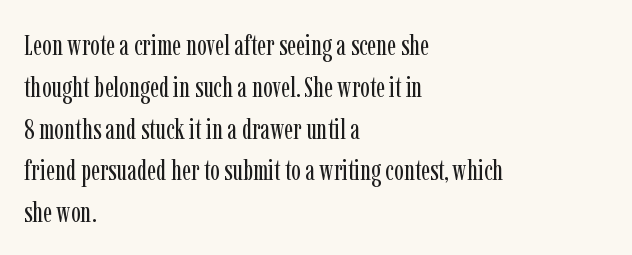
Q: Is the text bold? A: No.
Q: Is the text italic (slanted)? A: No, it is upright.
Q: Is the typeface a serif or a sans-serif typeface? A: Serif.
Q: Is the text underlined? A: No.
Q: How is the paragraph aligned? A: Left-aligned.
Q: Is the spacing between letters normal or unusually wide? A: Normal.
Q: Is the spacing between lines tight, normal or loose? A: Normal.
Q: Width (condensed, normal, or wide)? A: Condensed.
Q: Stroke contrast? A: Low.
Q: x-height? A: Medium.
Q: Monospaced? A: No.
